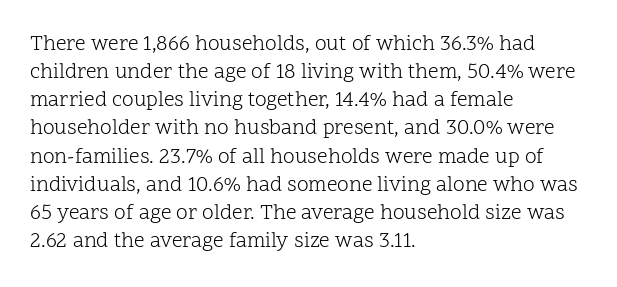
Q: Is the text bold? A: No.
Q: Is the text italic (slanted)? A: No, it is upright.
Q: Is the text underlined? A: No.
Q: How is the paragraph aligned? A: Left-aligned.
Q: Is the spacing between letters normal or unusually wide? A: Normal.
Q: Is the spacing between lines tight, normal or loose? A: Normal.
